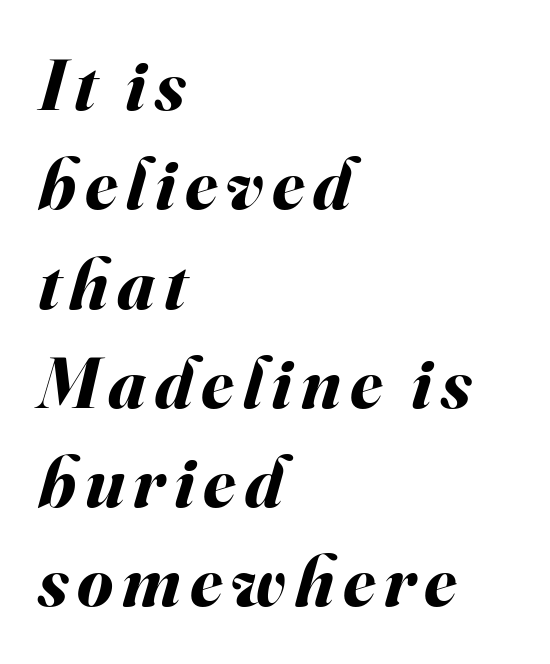
This is oblique type, the kind used for emphasis or titles. You could not count columns in this text — the font is proportionally spaced. Strong, thick strokes mark this as bold type. Letters rest on an invisible, unmarked baseline. Rows of type keep a routine distance in the vertical direction.
